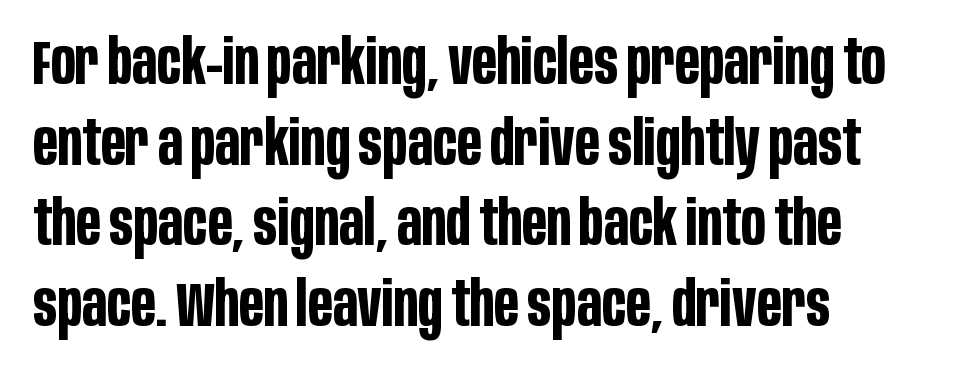
The image shows 63 px bold, condensed sans-serif type, upright; set left-aligned, normal line spacing (1.28x), normal letter spacing, not underlined; low stroke contrast and a large x-height.
